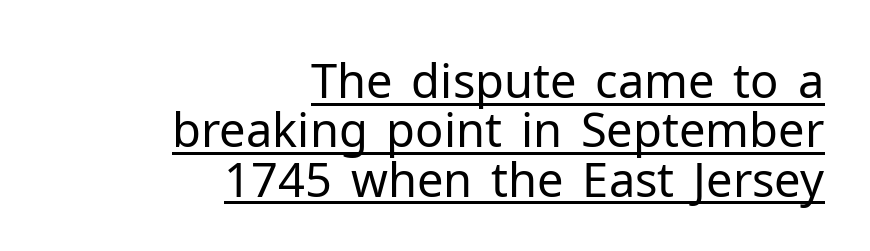
Q: Is the text bold? A: No.
Q: Is the text italic (slanted)? A: No, it is upright.
Q: Is the typeface a serif or a sans-serif typeface? A: Sans-serif.
Q: Is the text underlined? A: Yes.
Q: How is the paragraph aligned? A: Right-aligned.
Q: Is the spacing between letters normal or unusually wide? A: Normal.
Q: Is the spacing between lines tight, normal or loose? A: Tight.
Q: Width (condensed, normal, or wide)? A: Normal.
Q: Stroke contrast? A: Low.
Q: x-height? A: Medium.
Q: Monospaced? A: No.
